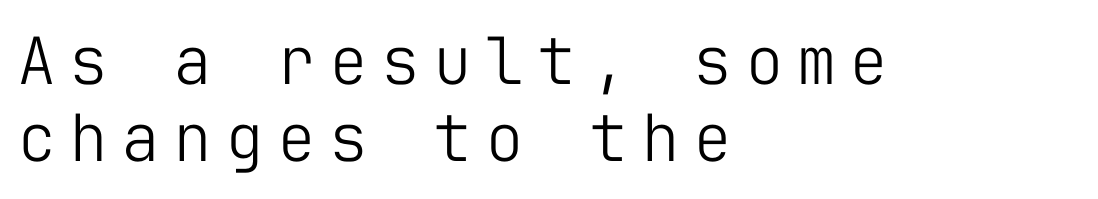
Fixed-width glyphs throughout — classic coding-font behaviour. All the whitespace from short lines collects on the right. The characters display no serif detailing; their extremities are plain. Notice how the stems are strictly vertical — no italics here. Stems here are at most as thick as an everyday book face. Does extra space separate the letters? Yes, quite a lot of it.
